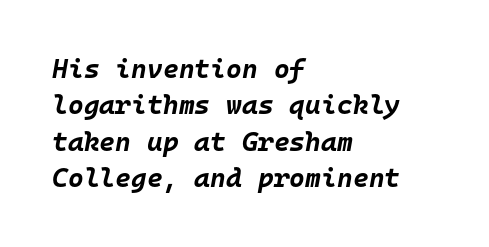
{"italic": "yes", "lean": "right", "slant_degrees": 10, "bold": "yes", "underline": "no", "align": "left", "line_spacing": "normal", "line_spacing_ratio": 1.35, "letter_spacing": "normal", "letter_spacing_em": 0.0, "glyph_px": 27}
